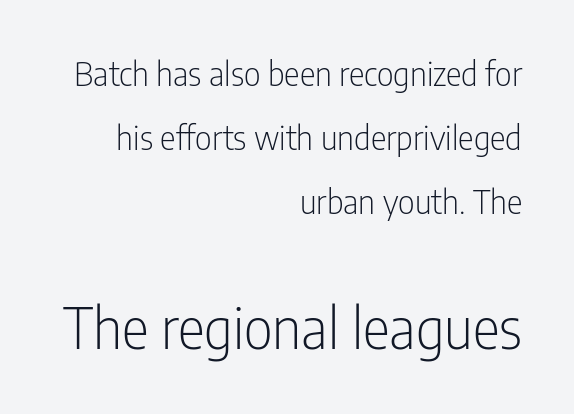
{"serif": "no", "italic": "no", "bold": "no", "weight": "light", "width": "condensed", "stroke_contrast": "low", "x_height": "medium", "monospaced": "no", "underline": "no", "align": "right", "line_spacing": "loose", "line_spacing_ratio": 1.94, "letter_spacing": "normal", "letter_spacing_em": 0.0, "larger_block": "second", "size_ratio": 1.73, "glyph_px": 57}
